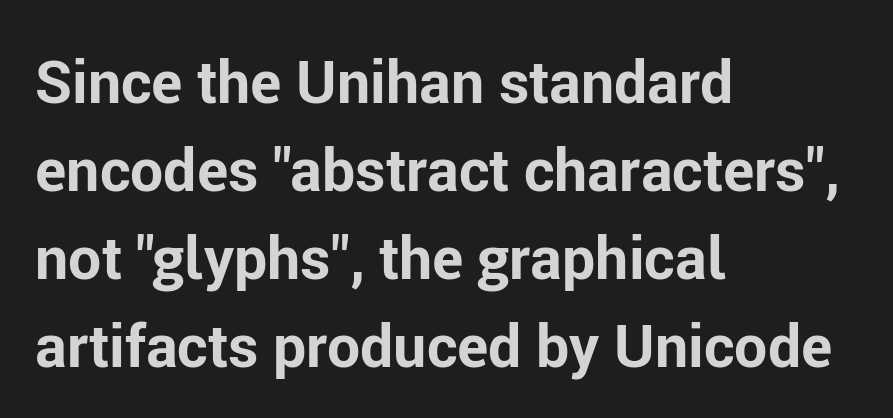
The image shows 59 px bold sans-serif type, upright; set left-aligned, normal line spacing (1.49x), normal letter spacing, not underlined; low stroke contrast and a medium x-height.
